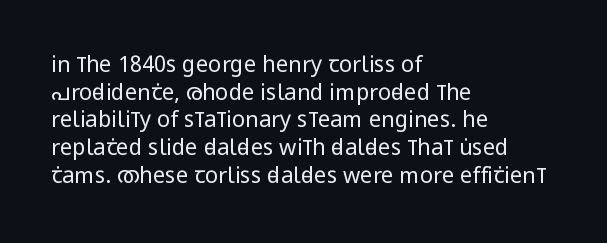
The typeface has the unassuming heft of standard copy or less. Vertical strokes here are truly vertical. A clean baseline with only descenders dipping below it. Default kerning and tracking; the words read as compact shapes.
